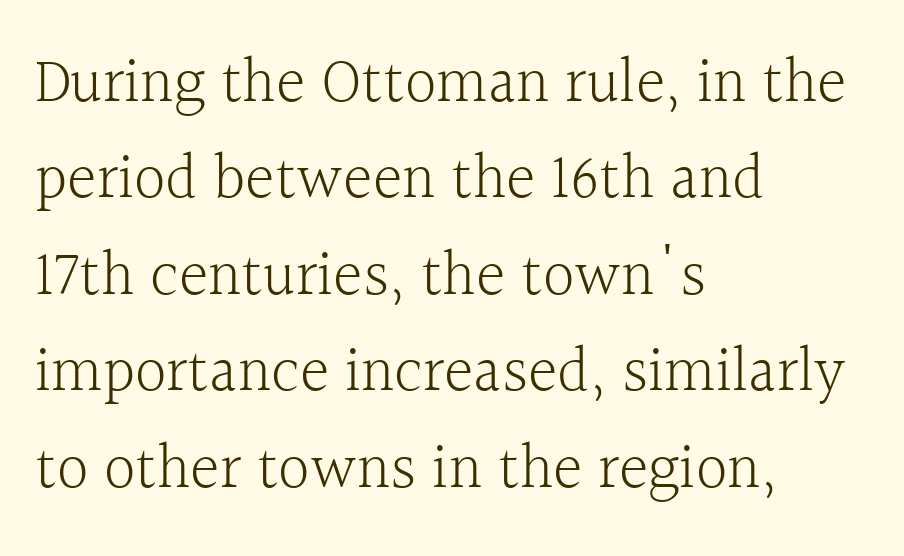
Q: Is the text bold? A: No.
Q: Is the text italic (slanted)? A: No, it is upright.
Q: Is the typeface a serif or a sans-serif typeface? A: Serif.
Q: Is the text underlined? A: No.
Q: How is the paragraph aligned? A: Left-aligned.
Q: Is the spacing between letters normal or unusually wide? A: Normal.
Q: Is the spacing between lines tight, normal or loose? A: Normal.
Q: Width (condensed, normal, or wide)? A: Normal.
Q: x-height? A: Medium.
Q: Monospaced? A: No.
